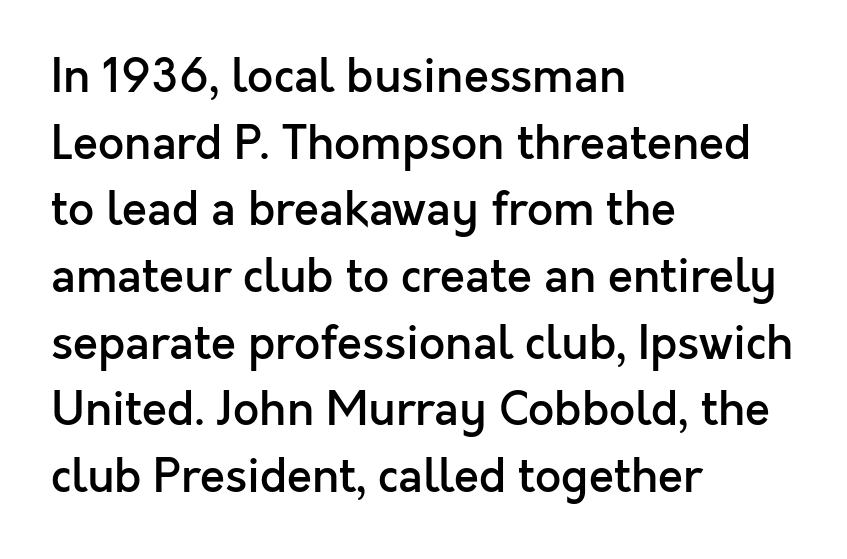
{"serif": "no", "italic": "no", "bold": "semi", "weight": "semibold", "width": "normal", "x_height": "medium", "monospaced": "no", "underline": "no", "align": "left", "line_spacing": "normal", "line_spacing_ratio": 1.45, "letter_spacing": "normal", "letter_spacing_em": 0.0, "glyph_px": 46}
